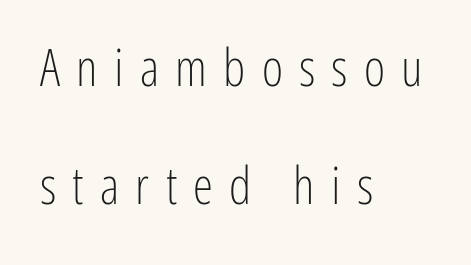
Q: Is the text bold? A: No.
Q: Is the text italic (slanted)? A: No, it is upright.
Q: Is the typeface a serif or a sans-serif typeface? A: Sans-serif.
Q: Is the text underlined? A: No.
Q: How is the paragraph aligned? A: Left-aligned.
Q: Is the spacing between letters normal or unusually wide? A: Unusually wide.
Q: Is the spacing between lines tight, normal or loose? A: Loose.
Q: Width (condensed, normal, or wide)? A: Condensed.
Q: Stroke contrast? A: Low.
Q: x-height? A: Medium.
Q: Monospaced? A: No.
